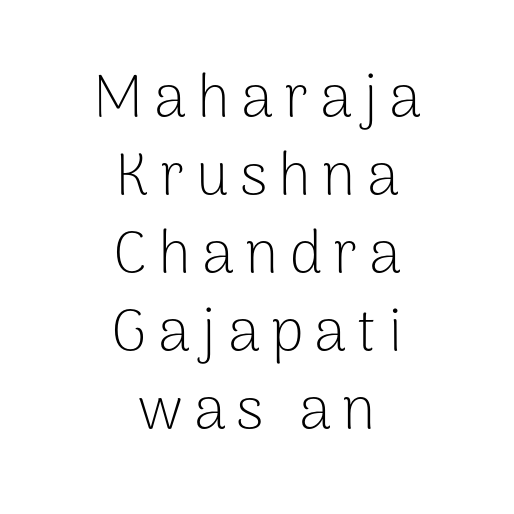
Every stem runs plumb, perpendicular to the baseline. Are there feet on the stems? There aren't — it's a sans. This rendering features lettering with no underline. Proportional: the letters do not fall into vertical columns. Line starts and ends both wander, symmetrically.
